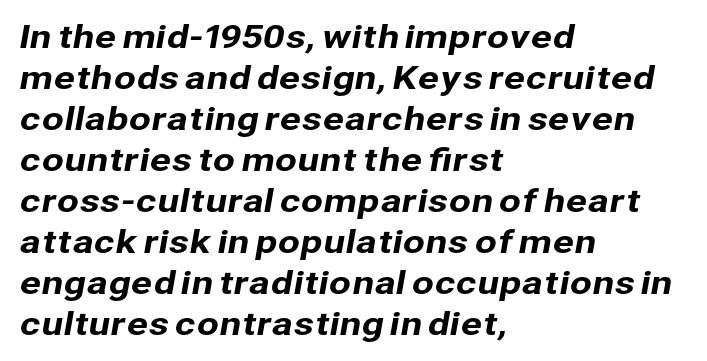
Leftover space on each line is placed entirely after the last word. Proportional: the letters do not fall into vertical columns. No word sits above an underline. Normally led — the rows are evenly, conventionally spaced. These lines are composed in type without serifs.
